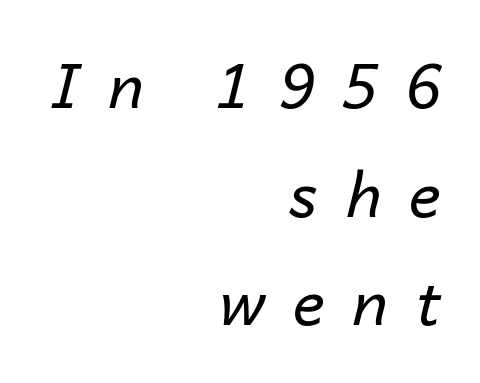
{"italic": "yes", "lean": "right", "slant_degrees": 14, "bold": "no", "weight": "regular", "width": "normal", "stroke_contrast": "low", "x_height": "medium", "monospaced": "no", "underline": "no", "align": "right", "line_spacing_ratio": 1.78, "letter_spacing": "wide", "letter_spacing_em": 0.46, "glyph_px": 61}
